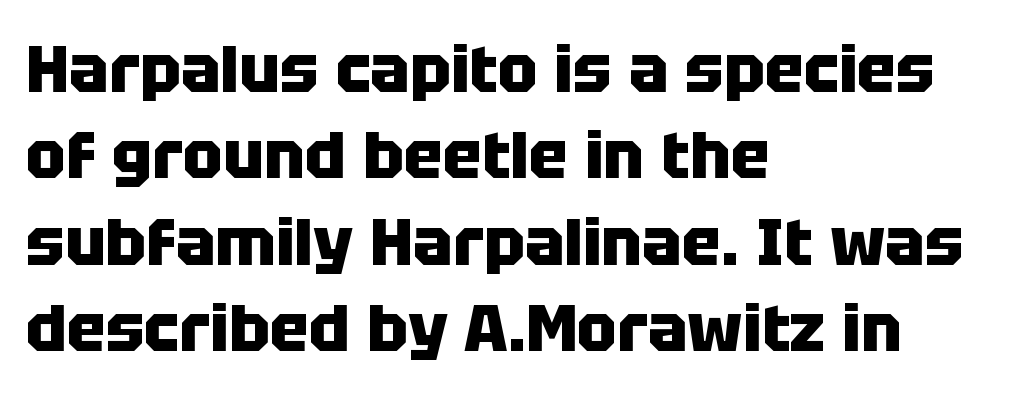
The image shows 66 px heavy sans-serif type, upright; set left-aligned, normal line spacing (1.31x), normal letter spacing, not underlined; low stroke contrast and a large x-height.
